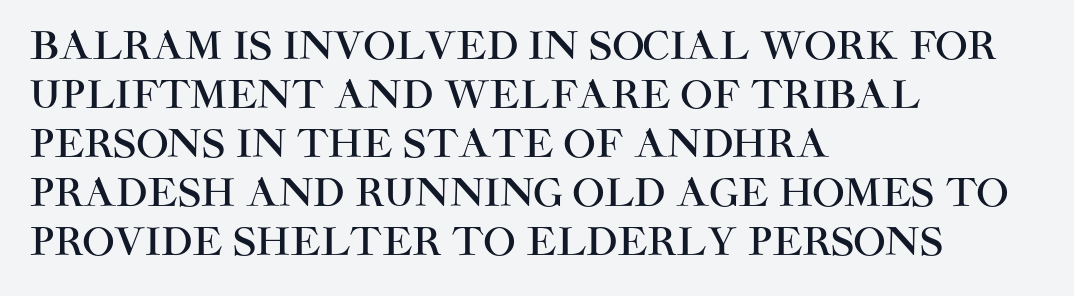
No extra tracking has been applied to these lines. One glance says typical: line gaps are just what's usual. The letters stand upright; this is a roman face. Line beginnings align vertically; line endings do not.
